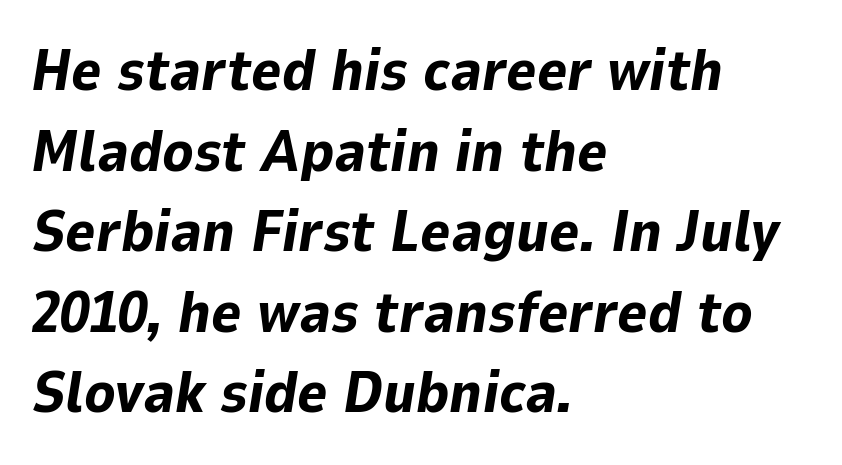
The passage shown is not underscored anywhere. Leading: standard. You'd pick this weight for a headline — it's a proper bold. Character widths vary here, with narrow letters taking less room than wide ones. Casual observation: everything's shoved over to the left. The rendering applies a slant to the glyphs.
